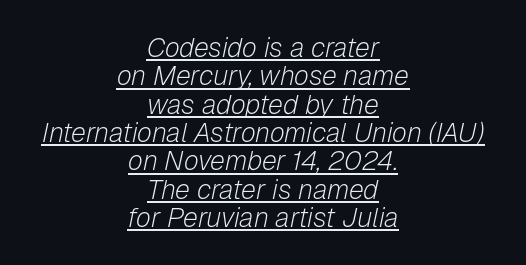
The text block is weighted toward neither margin, spreading evenly from the middle. Unbolded letterforms with no extra heft. Decoration check: the copy is underlined. The type is set solid horizontally, with unmodified tracking. Leading: reduced. The lettering tilts uniformly, giving the passage an italic look.
